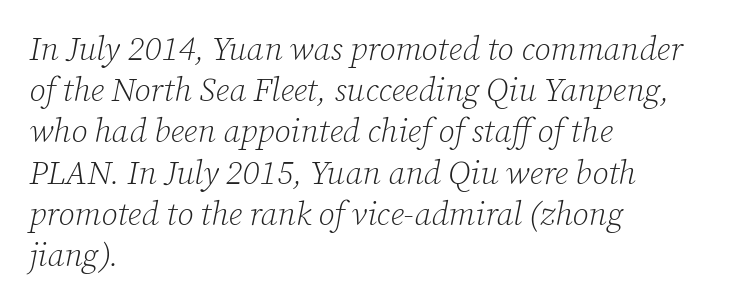
The image shows 33 px light serif type, italic (leaning right); set left-aligned, normal line spacing (1.25x), normal letter spacing, not underlined; low stroke contrast and a medium x-height.
